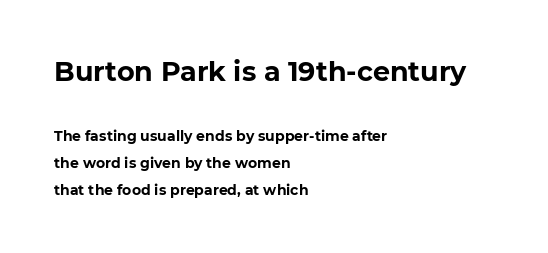
Q: Is the text bold? A: Yes.
Q: Is the text italic (slanted)? A: No, it is upright.
Q: Is the text underlined? A: No.
Q: How is the paragraph aligned? A: Left-aligned.
Q: Is the spacing between letters normal or unusually wide? A: Normal.
Q: Is the spacing between lines tight, normal or loose? A: Loose.
Q: Which block of text is set in a larger size, the first (top) or the second (bottom)? A: The first (top) one.
